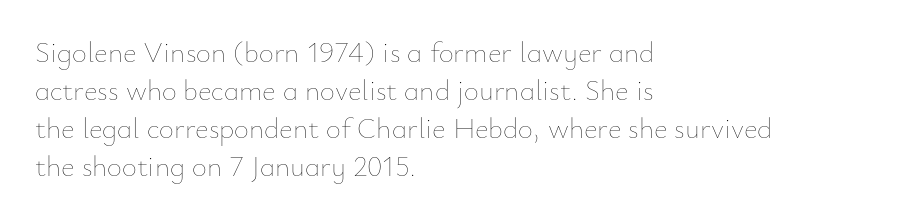
The image shows 29 px thin type, upright; set left-aligned, normal line spacing (1.31x), normal letter spacing, not underlined; low stroke contrast and a small x-height.
